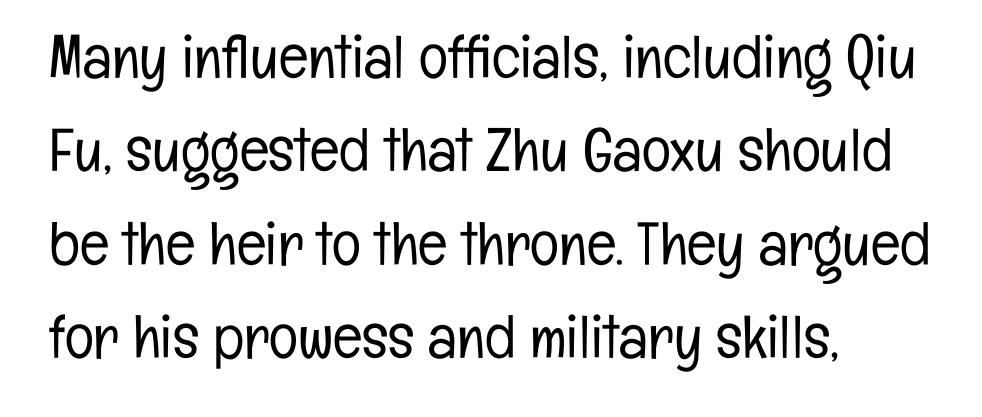
Q: Is the text bold? A: No.
Q: Is the text italic (slanted)? A: No, it is upright.
Q: Is the typeface a serif or a sans-serif typeface? A: Sans-serif.
Q: Is the text underlined? A: No.
Q: How is the paragraph aligned? A: Left-aligned.
Q: Is the spacing between letters normal or unusually wide? A: Normal.
Q: Is the spacing between lines tight, normal or loose? A: Normal.
Q: Width (condensed, normal, or wide)? A: Condensed.
Q: Stroke contrast? A: Low.
Q: x-height? A: Medium.
Q: Monospaced? A: No.
